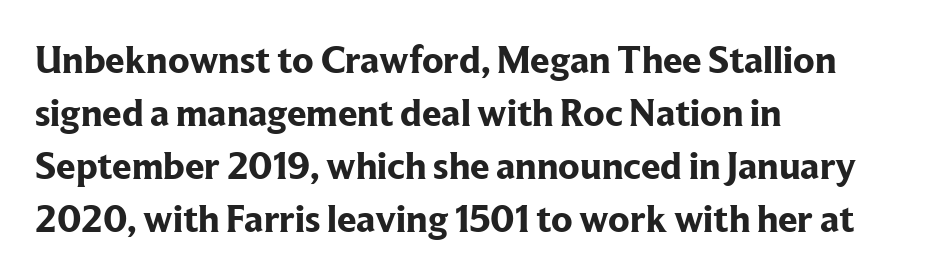
Q: Is the text bold? A: Yes.
Q: Is the text italic (slanted)? A: No, it is upright.
Q: Is the typeface a serif or a sans-serif typeface? A: Serif.
Q: Is the text underlined? A: No.
Q: How is the paragraph aligned? A: Left-aligned.
Q: Is the spacing between letters normal or unusually wide? A: Normal.
Q: Is the spacing between lines tight, normal or loose? A: Normal.
Q: Width (condensed, normal, or wide)? A: Normal.
Q: Stroke contrast? A: Low.
Q: x-height? A: Medium.
Q: Monospaced? A: No.
